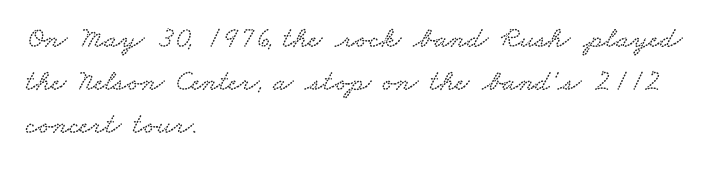
Q: Is the typeface a serif or a sans-serif typeface? A: Serif.
Q: Is the text underlined? A: No.
Q: How is the paragraph aligned? A: Left-aligned.
Q: Is the spacing between letters normal or unusually wide? A: Normal.
Q: Is the spacing between lines tight, normal or loose? A: Normal.
Q: Width (condensed, normal, or wide)? A: Wide.
Q: Stroke contrast? A: Low.
Q: x-height? A: Small.
Q: Monospaced? A: No.
